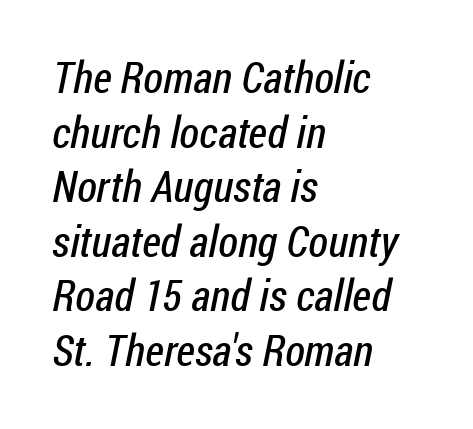
{"serif": "no", "bold": "no", "weight": "regular", "width": "condensed", "stroke_contrast": "low", "x_height": "medium", "monospaced": "no", "underline": "no", "align": "left", "line_spacing_ratio": 1.24, "letter_spacing": "normal", "letter_spacing_em": 0.0, "glyph_px": 44}
